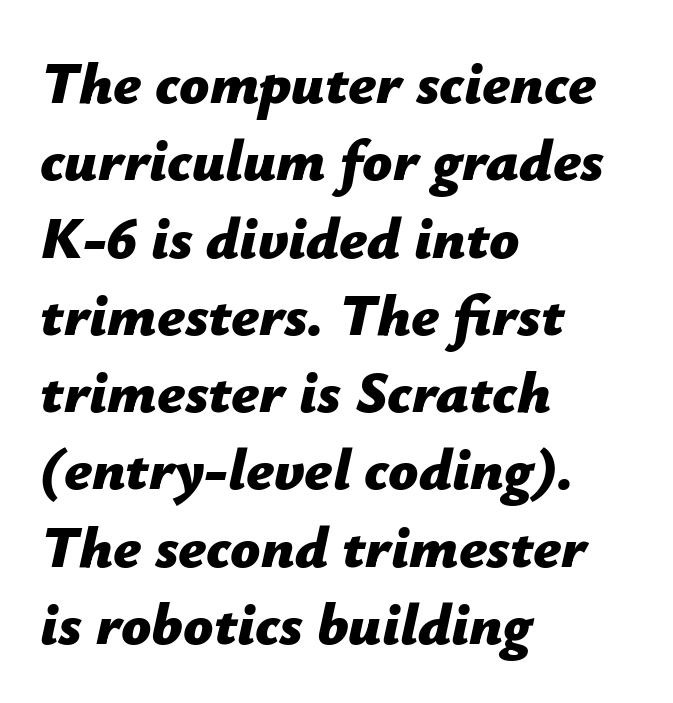
All the whitespace from short lines collects on the right. These lines are rendered in a variable-pitch font. Underlining? Definitely not there. Slanted lettering throughout. Successive baselines arrive at the customary interval. No extra tracking has been applied to these lines.
